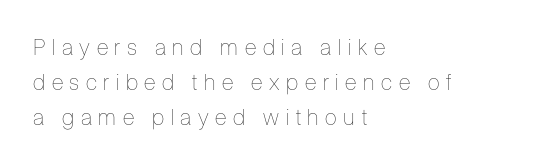
Q: Is the text bold? A: No.
Q: Is the text italic (slanted)? A: No, it is upright.
Q: Is the text underlined? A: No.
Q: How is the paragraph aligned? A: Left-aligned.
Q: Is the spacing between letters normal or unusually wide? A: Unusually wide.
Q: Is the spacing between lines tight, normal or loose? A: Normal.
